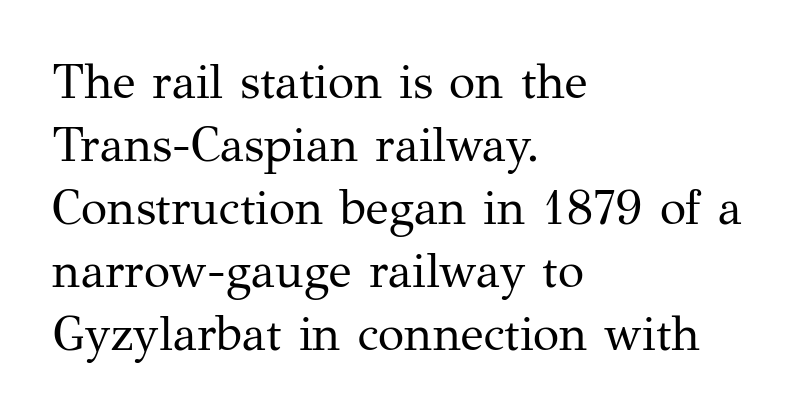
Q: Is the text bold? A: No.
Q: Is the text italic (slanted)? A: No, it is upright.
Q: Is the typeface a serif or a sans-serif typeface? A: Serif.
Q: Is the text underlined? A: No.
Q: How is the paragraph aligned? A: Left-aligned.
Q: Is the spacing between letters normal or unusually wide? A: Normal.
Q: Is the spacing between lines tight, normal or loose? A: Normal.
Q: Width (condensed, normal, or wide)? A: Normal.
Q: Stroke contrast? A: Medium.
Q: x-height? A: Medium.
Q: Monospaced? A: No.
